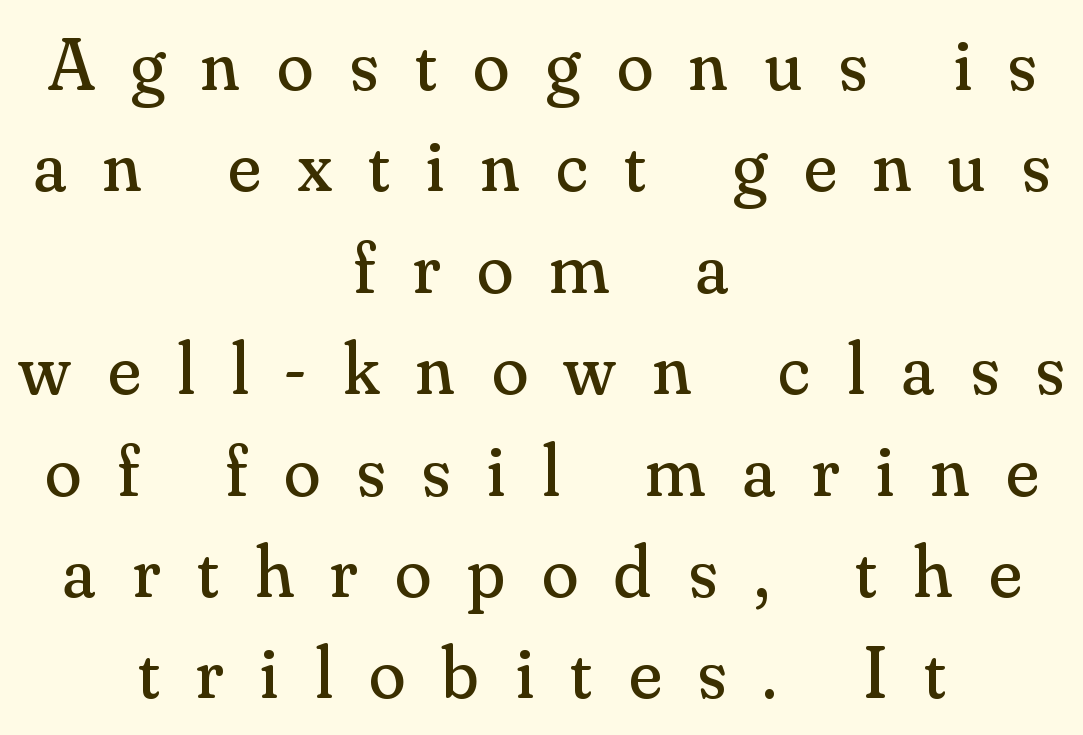
Baseline-to-baseline distance is the conventional proportion of letter height. Rendered with straight, roman letterforms. The font sits on the lighter half of the weight spectrum, regular included. Note the varied advance widths — an 'i' is clearly narrower than an 'm'.
